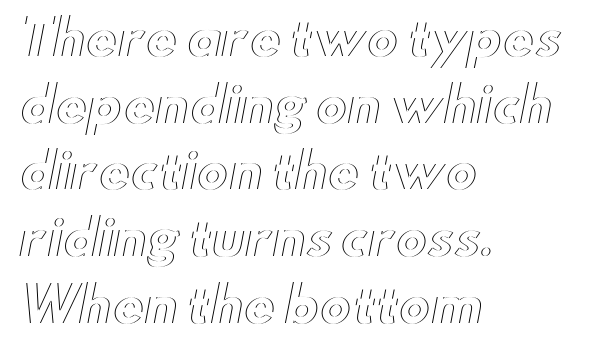
Only glyphs here, with clear space below each row. In terms of letterspacing, this is plain default setting. Rows of type keep a routine distance in the vertical direction. Do the characters align in a grid? No, the font is proportional.
